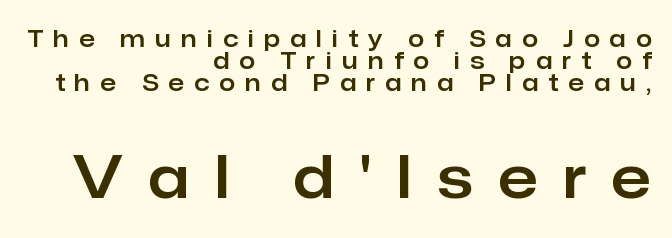
Q: Is the text italic (slanted)? A: No, it is upright.
Q: Is the typeface a serif or a sans-serif typeface? A: Sans-serif.
Q: Is the text underlined? A: No.
Q: How is the paragraph aligned? A: Right-aligned.
Q: Is the spacing between letters normal or unusually wide? A: Unusually wide.
Q: Is the spacing between lines tight, normal or loose? A: Tight.
Q: Which block of text is set in a larger size, the first (top) or the second (bottom)? A: The second (bottom) one.
Q: Width (condensed, normal, or wide)? A: Normal.
Q: Stroke contrast? A: Low.
Q: x-height? A: Medium.
Q: Monospaced? A: No.
